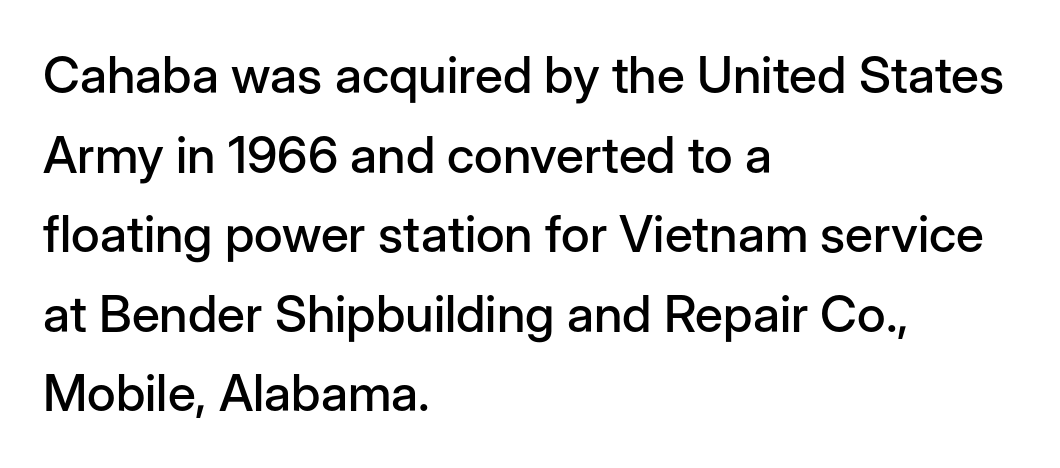
Honestly, the row spacing looks completely unremarkable. The face used here is a sans, in the tradition of grotesques and geometrics. All the whitespace from short lines collects on the right. Varying glyph widths throughout — classic text-font behaviour. Ordinary non-slanted type is in use. Letter spacing: default.
